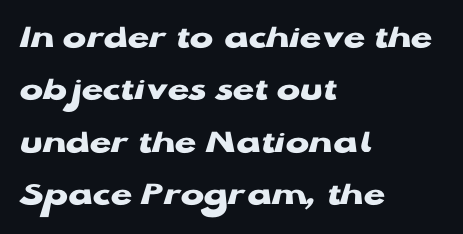
Ordinary non-slanted type is in use. Line beginnings align vertically; line endings do not. Plenty of ink on the page — the face is bold. Tracking here is standard; glyphs follow each other at the usual distance. Spacing verdict: proportional, widths tailored to each character. Unmarked baselines from the first word to the last.
